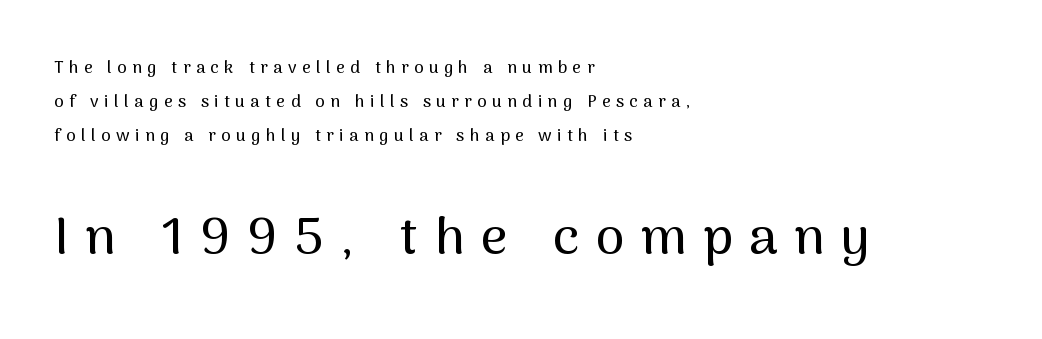
The image shows 52 px sans-serif type, upright; set left-aligned, loose line spacing (2.01x), unusually wide letter spacing (+0.32 em), not underlined; the second (bottom) block is 3.06x larger; medium stroke contrast and a medium x-height.
